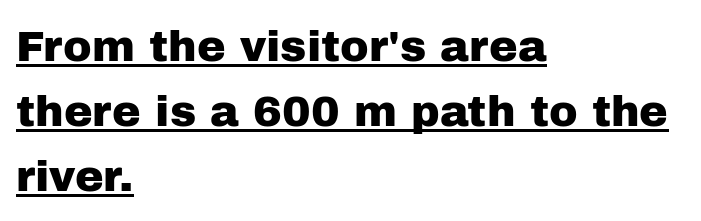
{"serif": "no", "italic": "no", "width": "normal", "stroke_contrast": "low", "x_height": "medium", "monospaced": "no", "underline": "yes", "align": "left", "line_spacing": "normal", "line_spacing_ratio": 1.51, "letter_spacing": "normal", "letter_spacing_em": 0.0, "glyph_px": 43}
